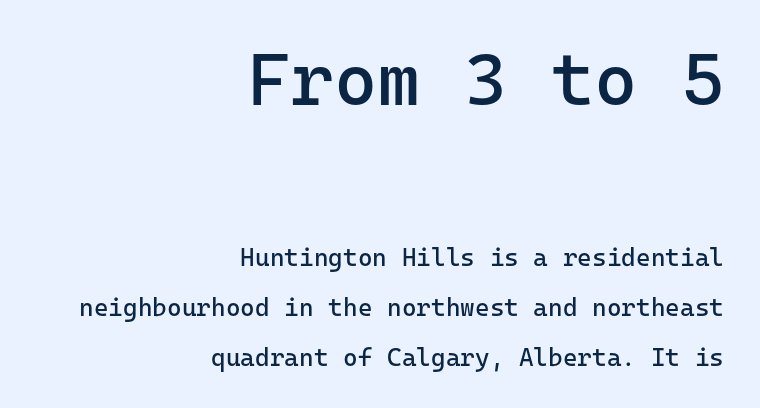
The image shows 74 px regular-weight sans-serif type, upright; set right-aligned, loose line spacing (1.99x), normal letter spacing, not underlined; the first (top) block is 2.96x larger; low stroke contrast and a medium x-height.
